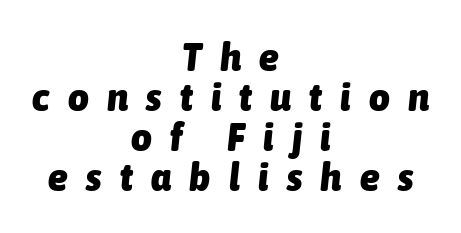
Here the designer chose a conventional face with non-uniform glyph widths. Centered paragraph, ragged on both sides. The passage shown is emphatically bold. Compared with typical body copy, the letter spacing here is much looser. Horizontal bands of white between lines are thin slivers.
